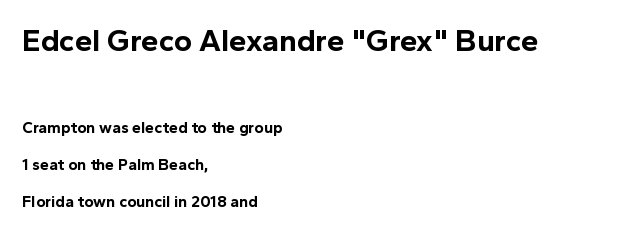
Each letter keeps its own natural width here, so spacing adapts to shape. In terms of letterspacing, this is plain default setting. The setting favours the left margin, as ordinary paragraphs usually do. The line-height multiplier appears high, well above default. The area under the type is left untouched.
